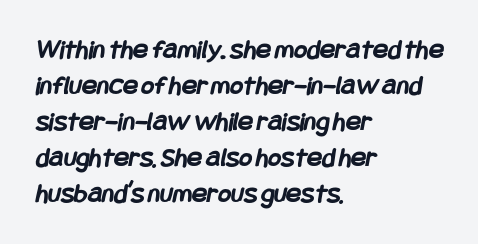
Q: Is the text bold? A: Yes.
Q: Is the typeface a serif or a sans-serif typeface? A: Sans-serif.
Q: Is the text underlined? A: No.
Q: How is the paragraph aligned? A: Left-aligned.
Q: Is the spacing between letters normal or unusually wide? A: Normal.
Q: Is the spacing between lines tight, normal or loose? A: Normal.
Q: Width (condensed, normal, or wide)? A: Condensed.
Q: Stroke contrast? A: Low.
Q: x-height? A: Large.
